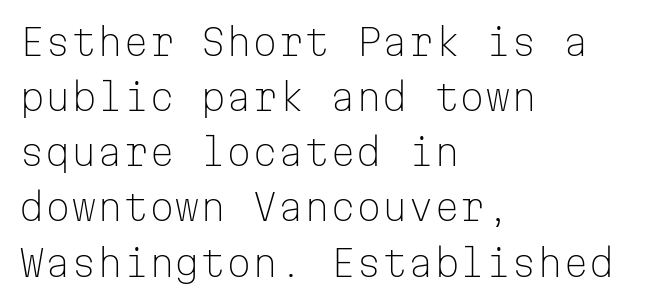
{"serif": "no", "italic": "no", "bold": "no", "weight": "light", "width": "normal", "stroke_contrast": "low", "x_height": "medium", "monospaced": "yes", "underline": "no", "align": "left", "line_spacing": "normal", "line_spacing_ratio": 1.49, "letter_spacing": "normal", "letter_spacing_em": 0.0, "glyph_px": 37}
